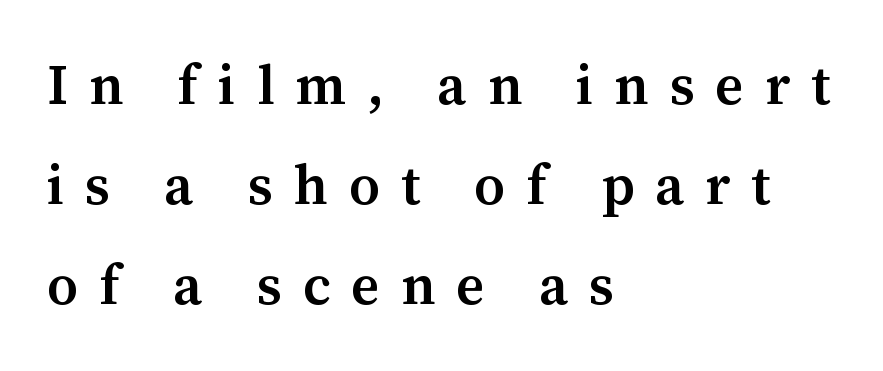
The image shows 55 px semibold serif type, upright; set left-aligned, line spacing 1.82x, unusually wide letter spacing (+0.38 em), not underlined; medium stroke contrast and a medium x-height.
